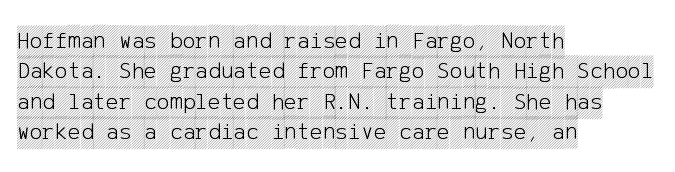
{"italic": "no", "underline": "no", "align": "left", "line_spacing": "normal", "line_spacing_ratio": 1.27, "letter_spacing": "normal", "letter_spacing_em": 0.0, "glyph_px": 24}
